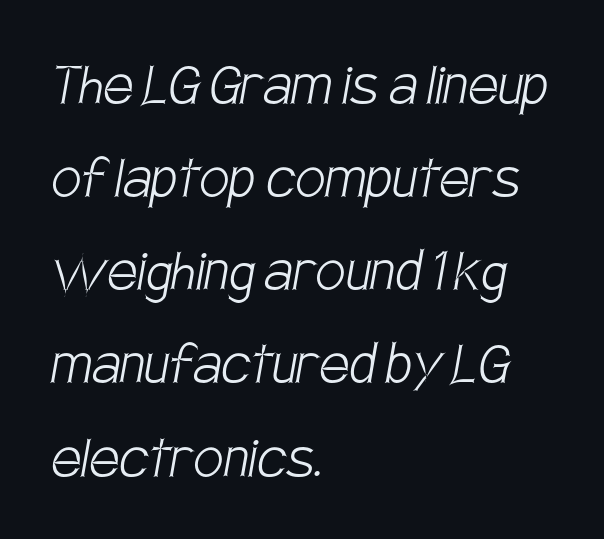
The image shows 67 px light, condensed sans-serif type; set left-aligned, normal line spacing (1.39x), normal letter spacing, not underlined; low stroke contrast and a large x-height.
